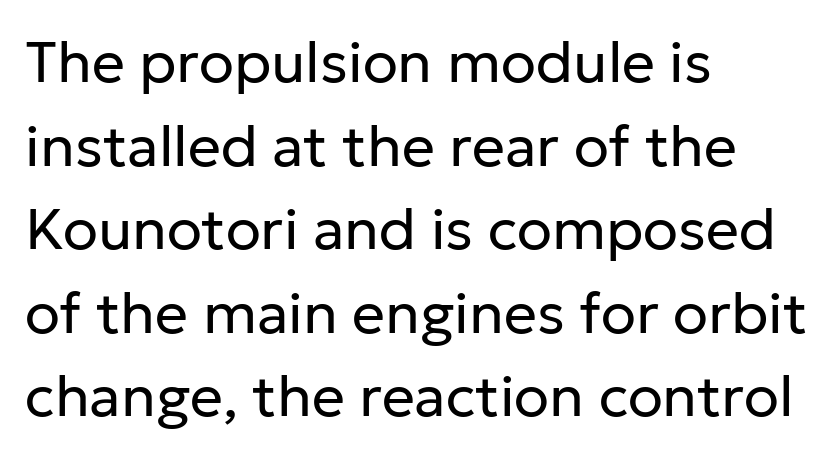
{"serif": "no", "italic": "no", "bold": "no", "weight": "regular", "width": "normal", "stroke_contrast": "low", "x_height": "medium", "monospaced": "no", "underline": "no", "align": "left", "line_spacing": "normal", "line_spacing_ratio": 1.44, "letter_spacing": "normal", "letter_spacing_em": 0.0, "glyph_px": 58}
